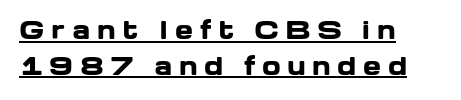
Leading: standard. These lines are set flush left with a ragged right edge. This is underlined copy, the kind a proofreader might mark for attention. Every letter is thick-stroked: bold, no question. Short note: letters widely spaced.
